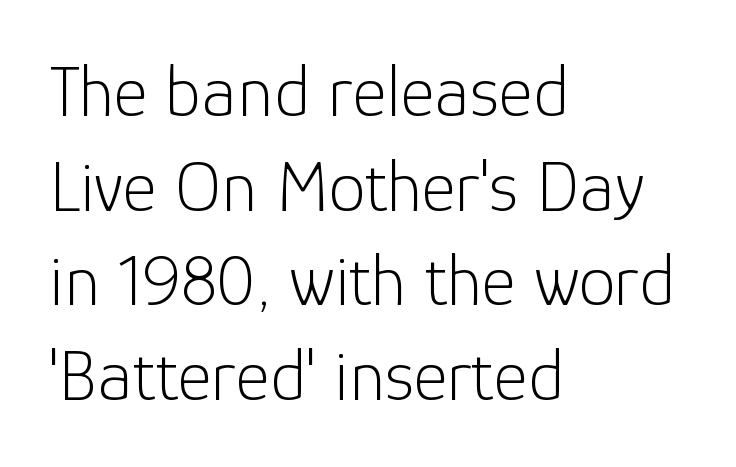
Q: Is the text bold? A: No.
Q: Is the text italic (slanted)? A: No, it is upright.
Q: Is the typeface a serif or a sans-serif typeface? A: Sans-serif.
Q: Is the text underlined? A: No.
Q: How is the paragraph aligned? A: Left-aligned.
Q: Is the spacing between letters normal or unusually wide? A: Normal.
Q: Is the spacing between lines tight, normal or loose? A: Normal.
Q: Width (condensed, normal, or wide)? A: Normal.
Q: Stroke contrast? A: Low.
Q: x-height? A: Medium.
Q: Monospaced? A: No.
